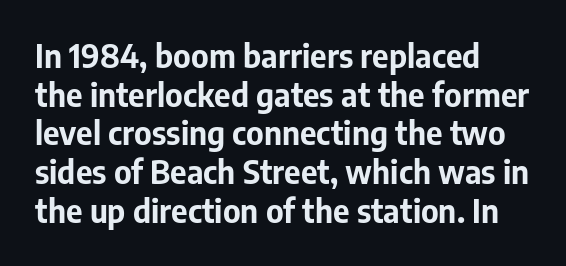
{"serif": "no", "italic": "no", "bold": "yes", "weight": "bold", "width": "normal", "stroke_contrast": "low", "x_height": "medium", "monospaced": "no", "underline": "no", "align": "left", "line_spacing_ratio": 1.21, "letter_spacing": "normal", "letter_spacing_em": 0.0, "glyph_px": 32}
